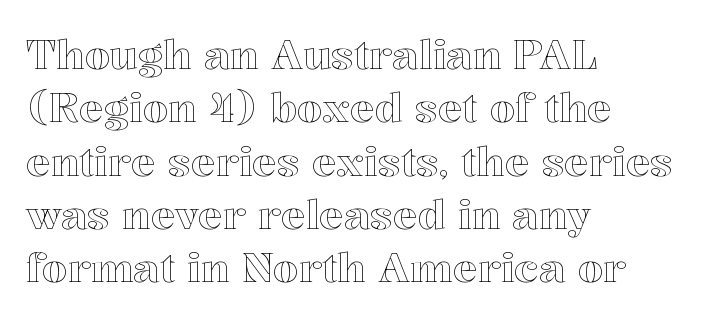
The glyphs are unaccompanied by any horizontal stroke below them. Nope, not italic — everything's standing straight. The line-height multiplier appears to be the usual default. Compared with a centered layout, this one pins lines to the left instead. Spacing verdict: proportional, widths tailored to each character.
